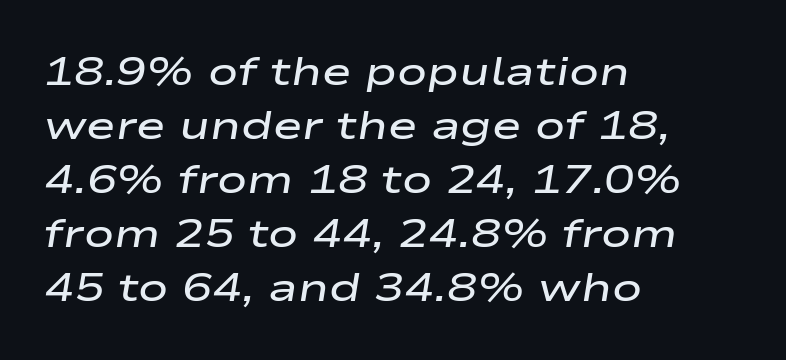
Q: Is the text bold? A: Semi-bold.
Q: Is the text italic (slanted)? A: Yes, it leans right by about 9 degrees.
Q: Is the text underlined? A: No.
Q: How is the paragraph aligned? A: Left-aligned.
Q: Is the spacing between letters normal or unusually wide? A: Normal.
Q: Is the spacing between lines tight, normal or loose? A: Normal.
Q: Width (condensed, normal, or wide)? A: Wide.
Q: Stroke contrast? A: Low.
Q: x-height? A: Medium.
Q: Monospaced? A: No.
